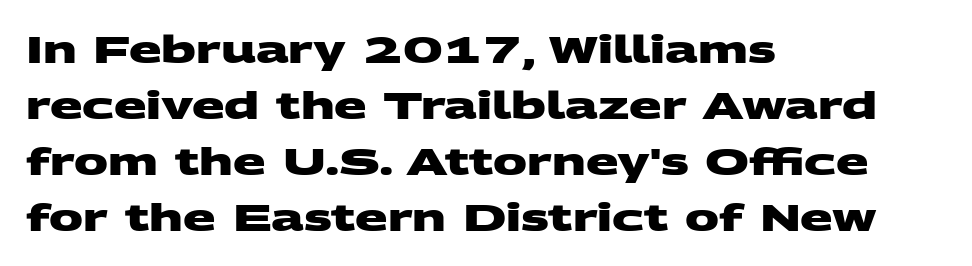
The image shows 38 px heavy, wide sans-serif type; set left-aligned, normal line spacing (1.47x), normal letter spacing, not underlined; medium stroke contrast and a large x-height.
